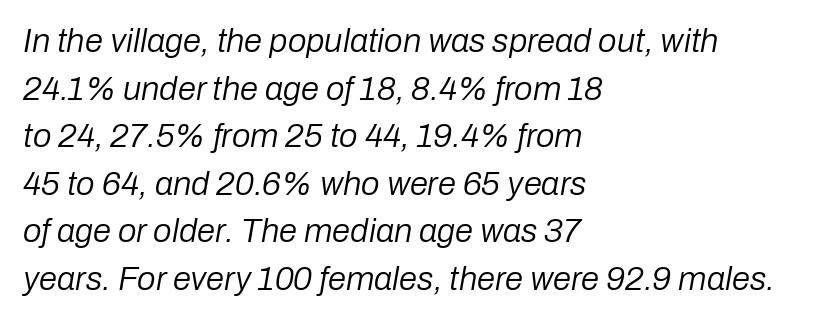
Q: Is the text bold? A: No.
Q: Is the text italic (slanted)? A: Yes, it leans right by about 10 degrees.
Q: Is the text underlined? A: No.
Q: How is the paragraph aligned? A: Left-aligned.
Q: Is the spacing between letters normal or unusually wide? A: Normal.
Q: Is the spacing between lines tight, normal or loose? A: Normal.
Q: Width (condensed, normal, or wide)? A: Normal.
Q: Stroke contrast? A: Low.
Q: x-height? A: Medium.
Q: Monospaced? A: No.
